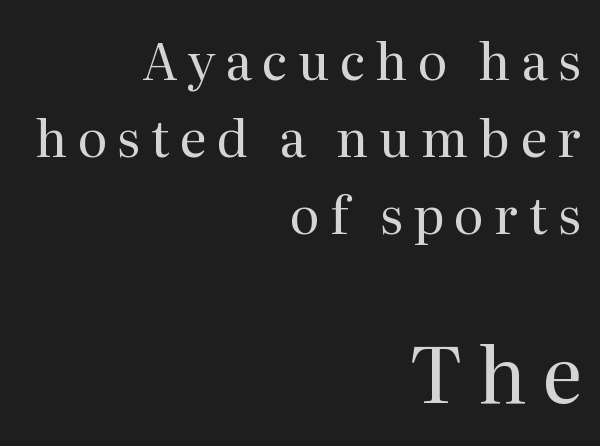
{"serif": "yes", "italic": "no", "bold": "no", "weight": "regular", "width": "normal", "stroke_contrast": "medium", "x_height": "medium", "monospaced": "no", "underline": "no", "align": "right", "line_spacing": "normal", "line_spacing_ratio": 1.51, "letter_spacing": "wide", "letter_spacing_em": 0.2, "larger_block": "second", "size_ratio": 1.51, "glyph_px": 77}
